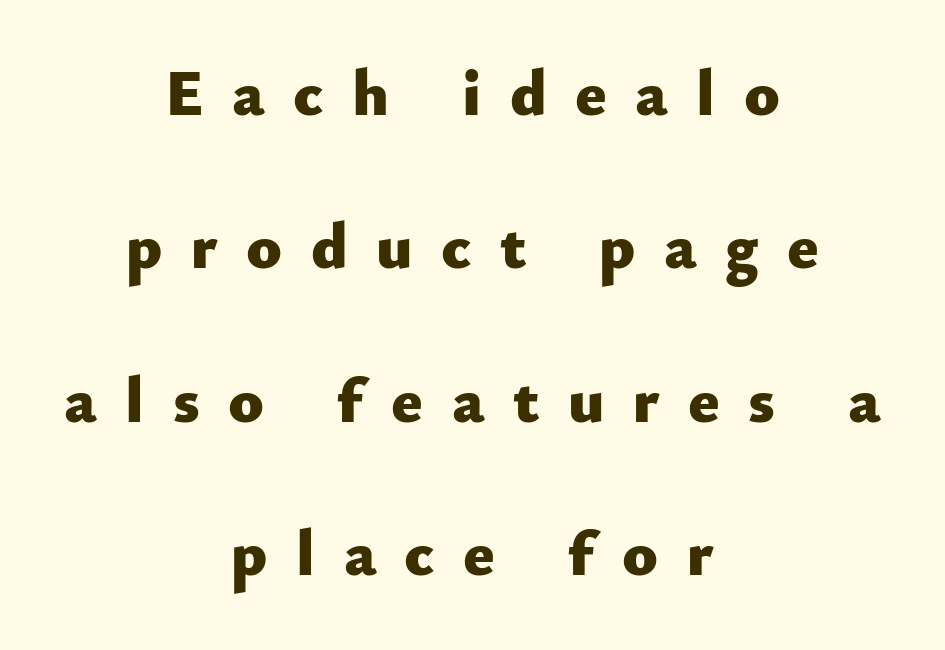
The image shows 65 px heavy sans-serif type, upright; set centered, loose line spacing (2.36x), unusually wide letter spacing (+0.44 em), not underlined; low stroke contrast and a small x-height.
